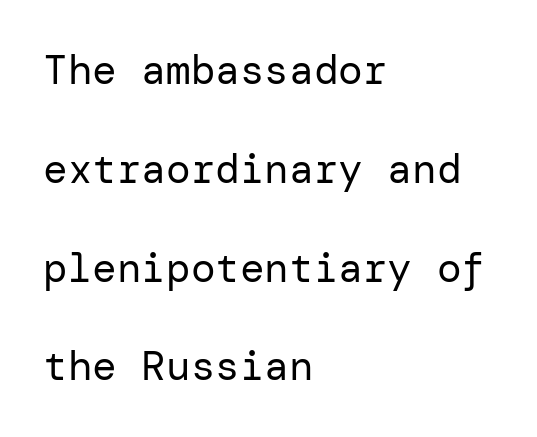
{"serif": "no", "italic": "no", "bold": "no", "weight": "regular", "width": "normal", "stroke_contrast": "low", "x_height": "medium", "underline": "no", "align": "left", "line_spacing": "loose", "line_spacing_ratio": 2.41, "letter_spacing": "normal", "letter_spacing_em": 0.0, "glyph_px": 41}
